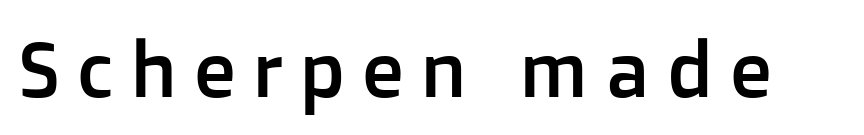
Q: Is the text italic (slanted)? A: No, it is upright.
Q: Is the typeface a serif or a sans-serif typeface? A: Sans-serif.
Q: Is the text underlined? A: No.
Q: Is the spacing between letters normal or unusually wide? A: Unusually wide.
Q: Width (condensed, normal, or wide)? A: Normal.
Q: Stroke contrast? A: Low.
Q: x-height? A: Medium.
Q: Monospaced? A: No.
